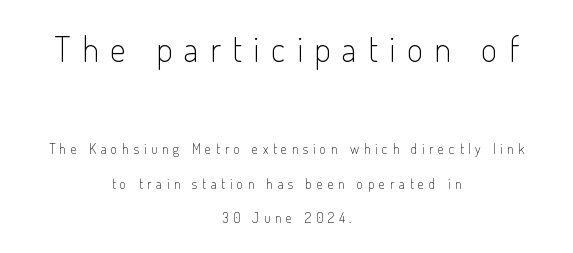
The image shows 35 px light, condensed sans-serif type, upright; set centered, loose line spacing (2.44x), unusually wide letter spacing (+0.33 em), not underlined; the first (top) block is 2.5x larger; low stroke contrast and a small x-height.
